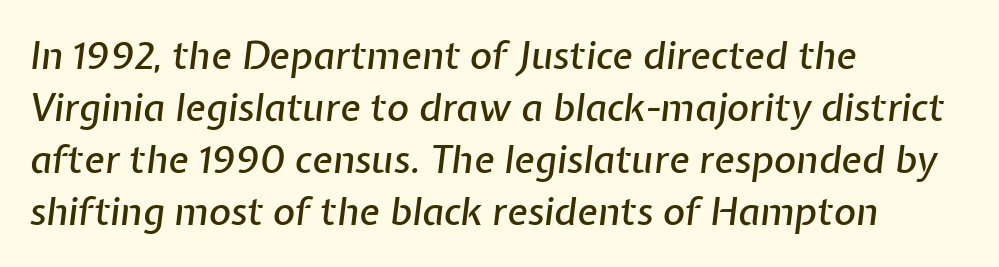
Line spacing here is normal. Plain, unruled lines of type. Nobody touched the tracking dial on this one. Italic? Definitely — the glyphs are oblique. Here the designer chose a conventional face with non-uniform glyph widths. Casual observation: everything's shoved over to the left.
